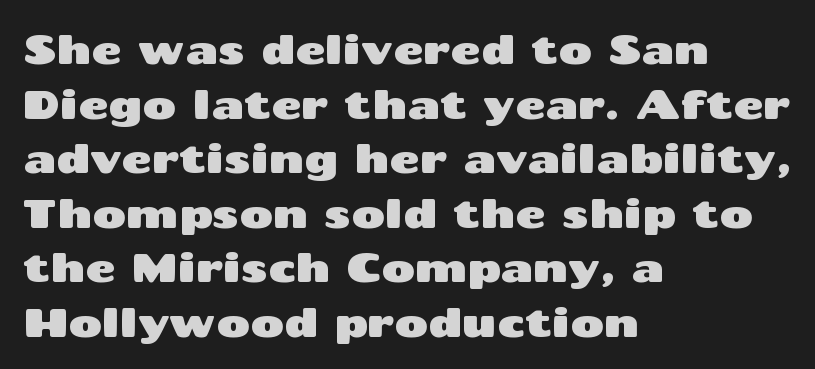
Regular leading. This sample uses an upright cut, with every glyph sitting square on the baseline. Anything drawn beneath the words? Only blank space. A typesetter would call this proportional, since set widths differ per character.
